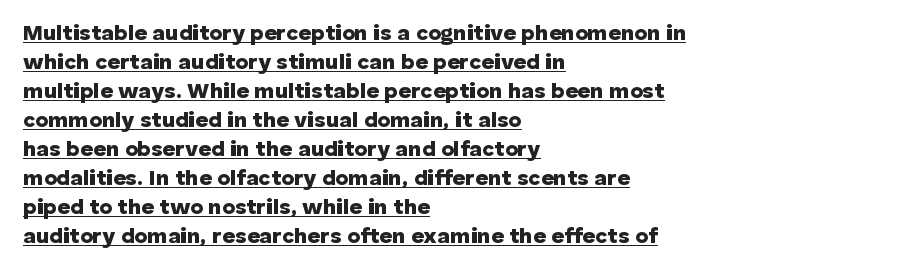
The image shows 22 px bold type, upright; set left-aligned, normal line spacing (1.32x), normal letter spacing, underlined.
